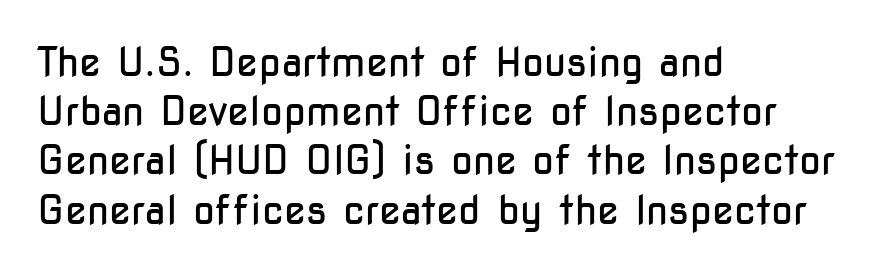
Varying glyph widths throughout — classic text-font behaviour. Underlining? Definitely not there. Quick note: not italic, upright. You could call the tracking neutral — neither tight nor loose.
